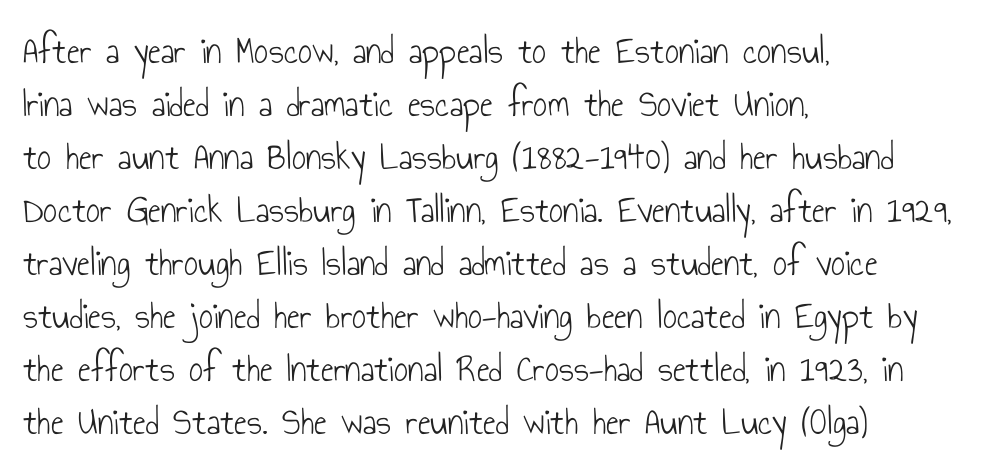
Visually the block forms a straight wall on the left and a jagged coastline on the right. Summary of weight: not heavy and not bold. Normally led — the rows are evenly, conventionally spaced. Unmarked baselines from the first word to the last. Short note: letters normally spaced.
